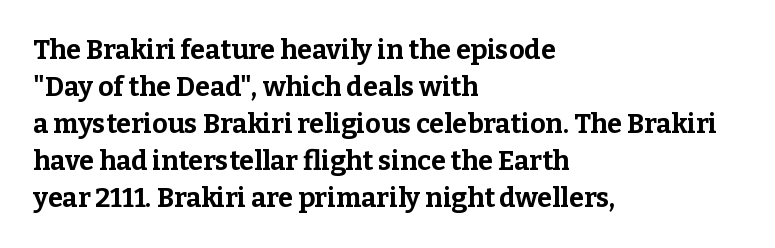
The image shows 27 px bold type, upright; set left-aligned, normal line spacing (1.37x), normal letter spacing, not underlined.
